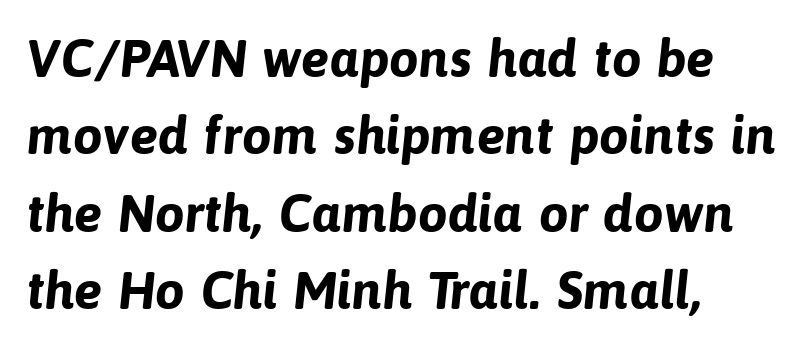
The image shows 53 px bold sans-serif type; set left-aligned, normal line spacing (1.46x), normal letter spacing, not underlined; low stroke contrast and a medium x-height.
